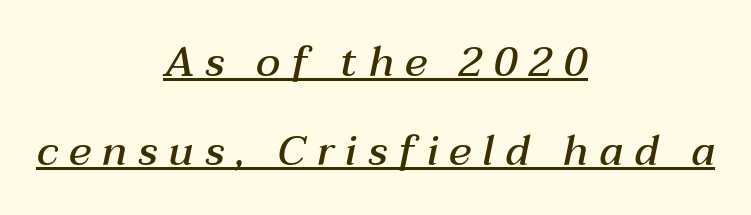
{"italic": "yes", "lean": "right", "slant_degrees": 12, "bold": "semi", "weight": "semibold", "width": "normal", "stroke_contrast": "medium", "x_height": "medium", "monospaced": "no", "underline": "yes", "align": "center", "line_spacing": "loose", "line_spacing_ratio": 2.12, "letter_spacing": "wide", "letter_spacing_em": 0.26, "glyph_px": 42}
